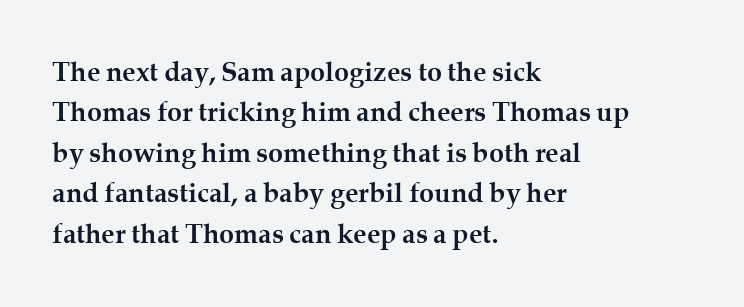
Look at the tracking — it's just the regular setting, nothing added. A classic flush-left, rag-right setting is used for this passage. Lines of text with bare space underneath. The font's upright variant was chosen for this text.
